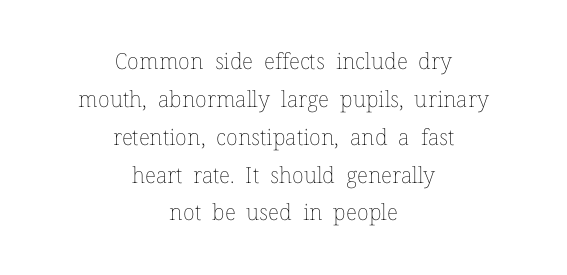
{"italic": "no", "bold": "no", "underline": "no", "align": "center", "line_spacing_ratio": 1.72, "letter_spacing": "normal", "letter_spacing_em": 0.0, "glyph_px": 22}
